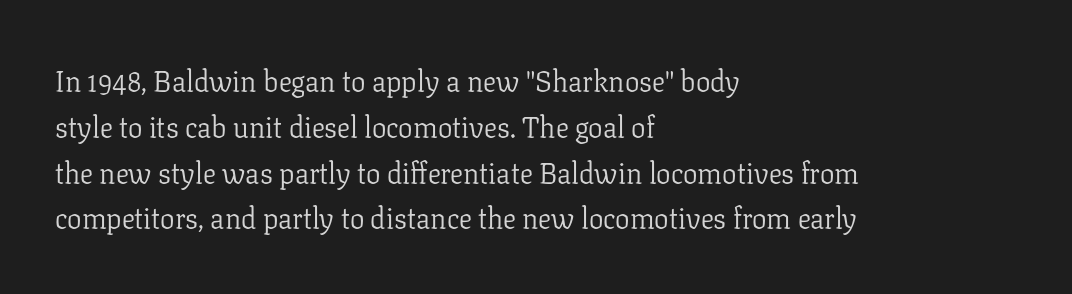
The image shows 29 px light serif type, upright; set left-aligned, normal line spacing (1.58x), normal letter spacing, not underlined; low stroke contrast and a medium x-height.
